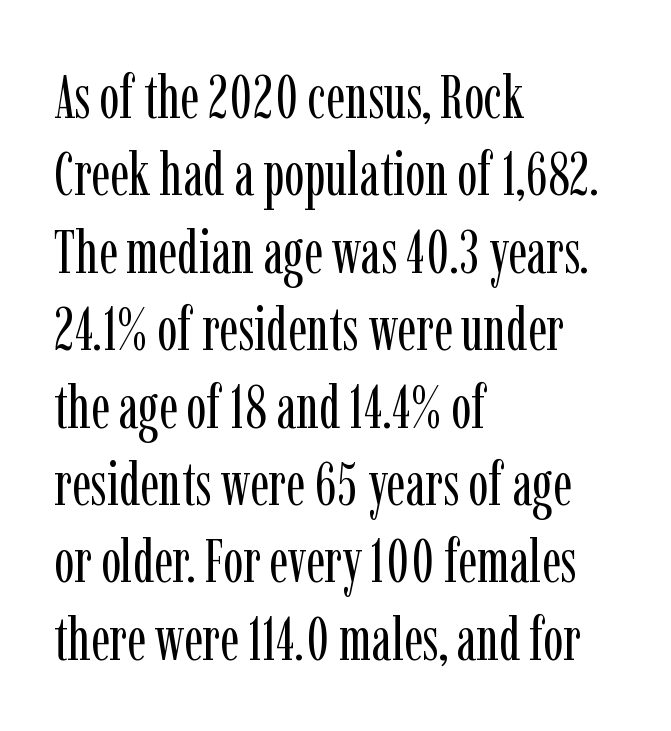
The image shows 60 px regular-weight, condensed serif type, upright; set left-aligned, normal line spacing (1.29x), normal letter spacing, not underlined; low stroke contrast and a medium x-height.
